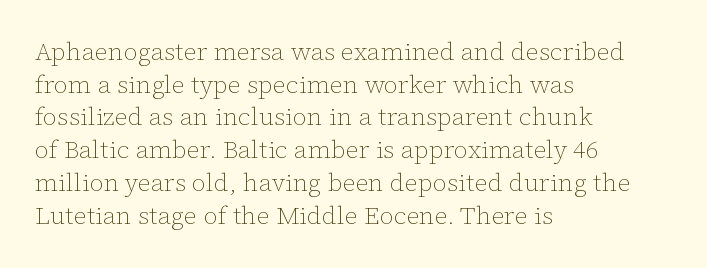
Q: Is the text bold? A: No.
Q: Is the text italic (slanted)? A: No, it is upright.
Q: Is the text underlined? A: No.
Q: How is the paragraph aligned? A: Left-aligned.
Q: Is the spacing between letters normal or unusually wide? A: Normal.
Q: Is the spacing between lines tight, normal or loose? A: Normal.
